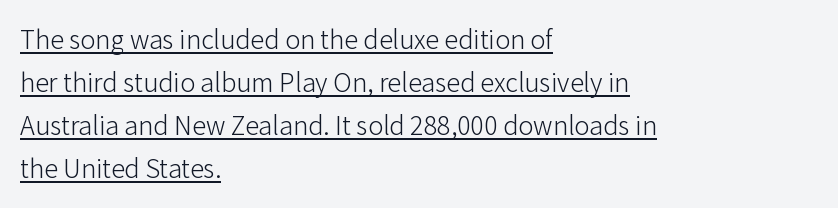
{"serif": "no", "italic": "no", "bold": "no", "weight": "light", "width": "normal", "stroke_contrast": "low", "x_height": "medium", "monospaced": "no", "underline": "yes", "align": "left", "line_spacing": "normal", "line_spacing_ratio": 1.54, "letter_spacing": "normal", "letter_spacing_em": 0.0, "glyph_px": 28}
